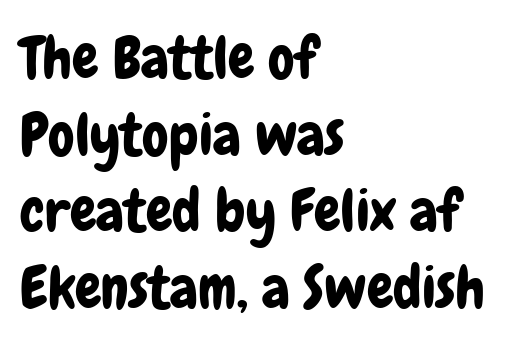
The image shows 59 px condensed sans-serif type, upright; set left-aligned, normal line spacing (1.3x), normal letter spacing, not underlined; low stroke contrast and a medium x-height.
